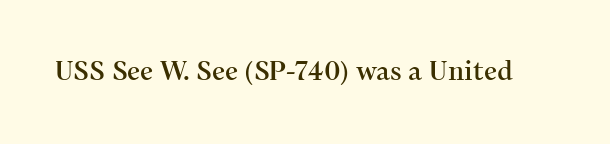
Is there any slant? The stems are plumb. Descenders are the only things crossing below the line. The line texture is even and compact thanks to regular tracking.
